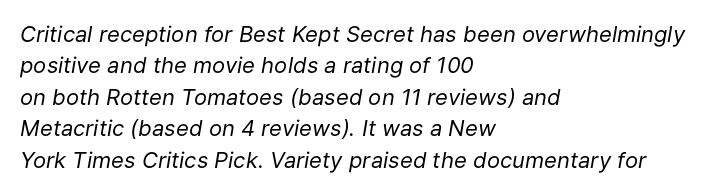
{"italic": "yes", "lean": "right", "slant_degrees": 9, "bold": "no", "underline": "no", "align": "left", "line_spacing": "normal", "line_spacing_ratio": 1.43, "letter_spacing": "normal", "letter_spacing_em": 0.0, "glyph_px": 22}
